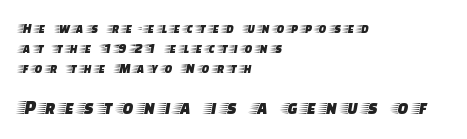
{"underline": "no", "align": "left", "line_spacing": "normal", "line_spacing_ratio": 1.43, "letter_spacing": "wide", "letter_spacing_em": 0.29, "larger_block": "second", "size_ratio": 1.43, "glyph_px": 20}
